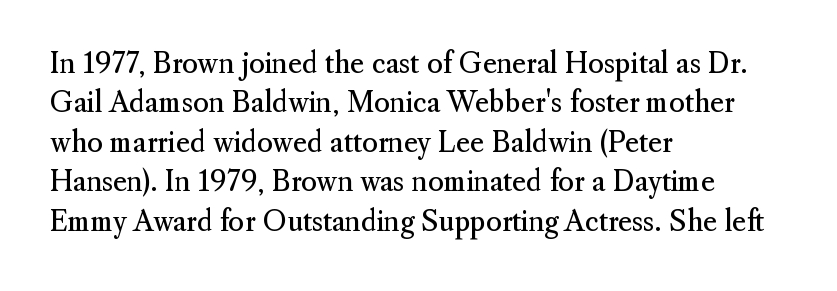
The image shows 27 px text type, upright; set left-aligned, normal line spacing (1.46x), normal letter spacing, not underlined.
